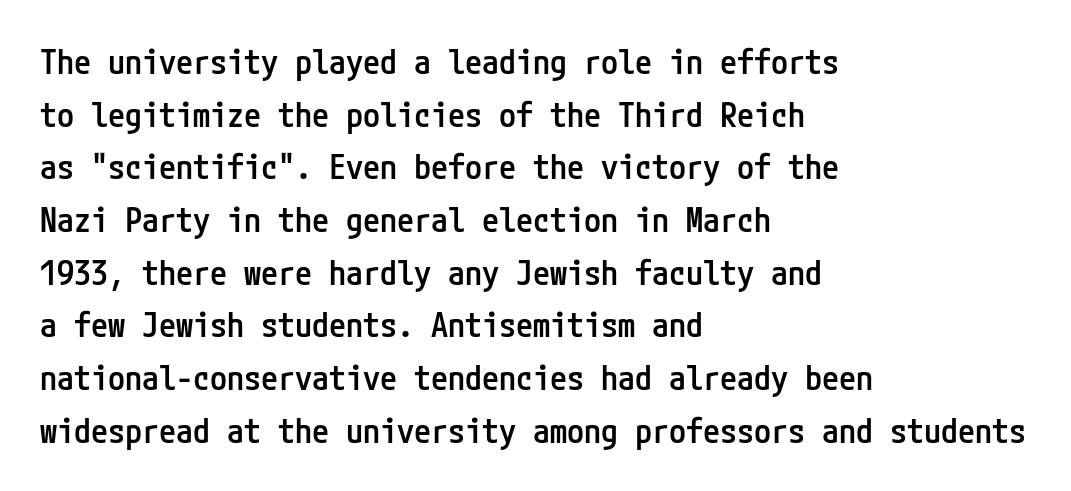
This rendering employs a face without finishing strokes, i.e., a sans-serif. The compositor pushed each line to the left boundary. The space beneath each line is pristine and unruled. Typographic density is moderately raised because the face is semibold.
